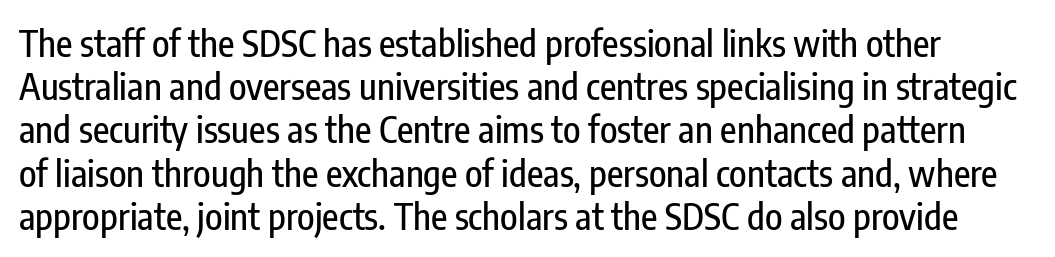
These lines are rendered in a variable-pitch font. Does extra space separate the letters? No, they use regular spacing. When letters stand straight like this, we call the style roman or upright. Beneath every word, the page is bare.
